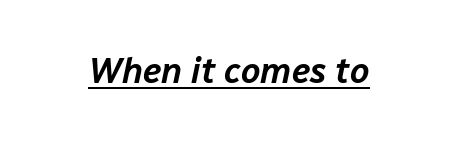
Q: Is the text italic (slanted)? A: Yes, it leans right by about 12 degrees.
Q: Is the text underlined? A: Yes.
Q: Is the spacing between letters normal or unusually wide? A: Normal.
Q: Width (condensed, normal, or wide)? A: Normal.
Q: Stroke contrast? A: Low.
Q: x-height? A: Medium.
Q: Monospaced? A: No.
